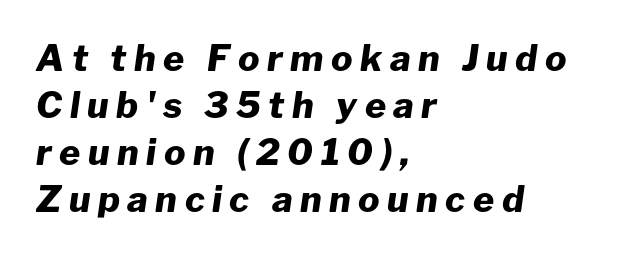
Line starts are locked; line ends wander. The font's italic variant was chosen for this text. Heavy-handed strokes throughout: this text is bold. The lines sit at an ordinary, default distance from one another. Loose tracking; the words dissolve into strings of separated letters. Looks like regular typesetting: each glyph gets only the width it needs.
